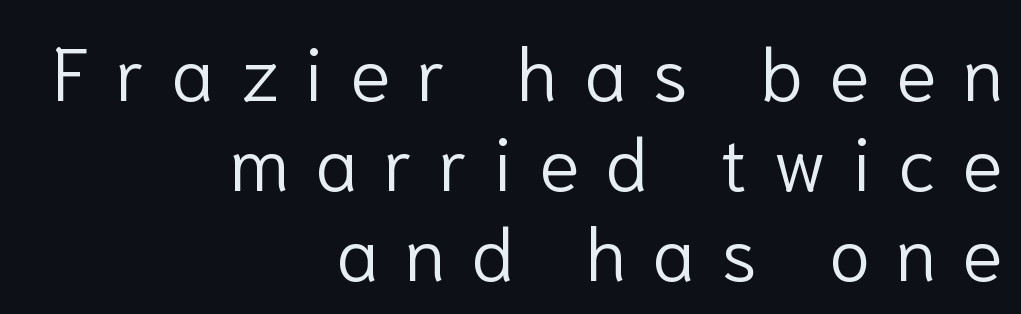
{"serif": "no", "italic": "no", "bold": "no", "weight": "light", "width": "normal", "stroke_contrast": "low", "x_height": "medium", "monospaced": "no", "underline": "no", "align": "right", "line_spacing_ratio": 1.2, "letter_spacing": "wide", "letter_spacing_em": 0.35, "glyph_px": 75}
